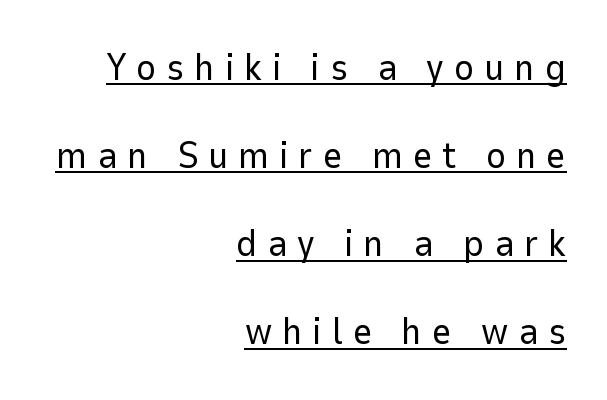
The image shows 38 px regular-weight sans-serif type, upright; set right-aligned, loose line spacing (2.32x), unusually wide letter spacing (+0.26 em), underlined; low stroke contrast and a medium x-height.
